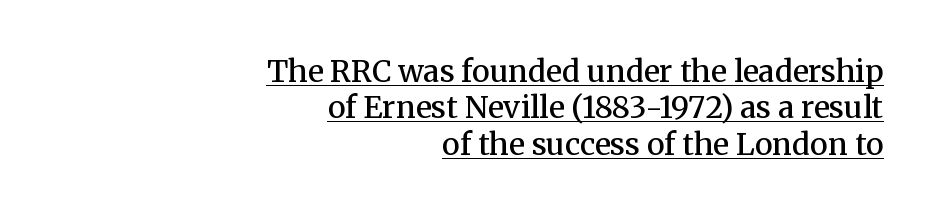
Upright lettering throughout. This rendering employs a face with finishing strokes, i.e., a serif. The passage shown has conventional tracking throughout. The face used here is proportionally spaced, like ordinary book or web type. Compared with an ordinary text face, these strokes are moderately heavier — a semibold. In designer terms, the underline attribute is active on this setting.
